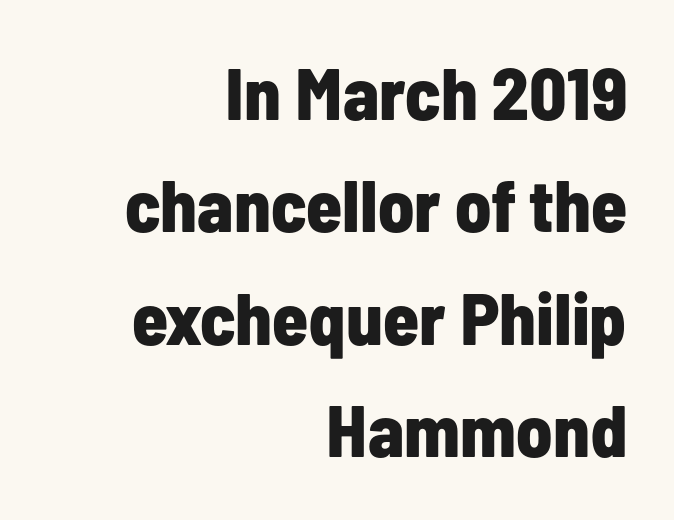
The image shows 73 px bold, condensed sans-serif type, upright; set right-aligned, normal line spacing (1.54x), normal letter spacing, not underlined; low stroke contrast and a medium x-height.
